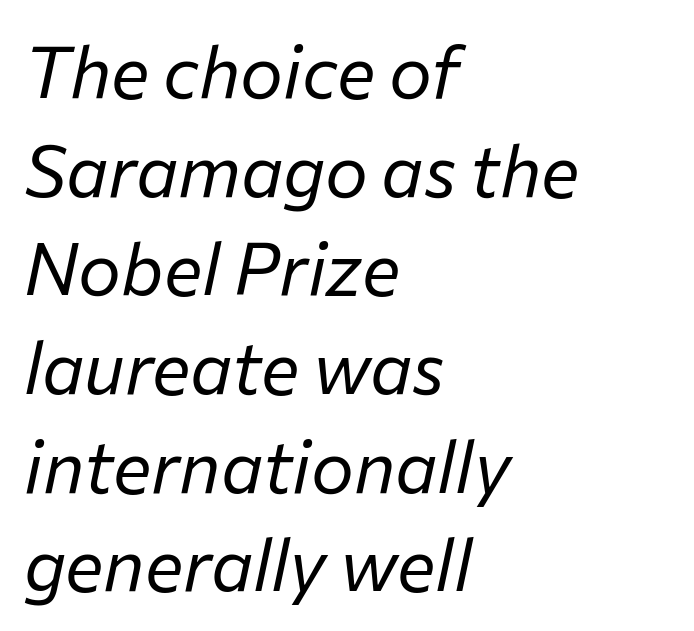
Q: Is the text bold? A: No.
Q: Is the text italic (slanted)? A: Yes, it leans right by about 12 degrees.
Q: Is the text underlined? A: No.
Q: How is the paragraph aligned? A: Left-aligned.
Q: Is the spacing between letters normal or unusually wide? A: Normal.
Q: Is the spacing between lines tight, normal or loose? A: Normal.
Q: Width (condensed, normal, or wide)? A: Normal.
Q: Stroke contrast? A: Low.
Q: x-height? A: Medium.
Q: Monospaced? A: No.
